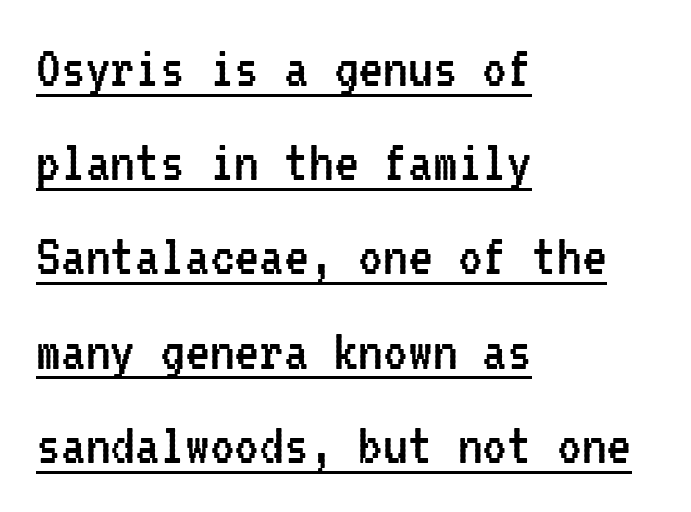
Decoration check: the copy is underlined. Teacher's note: observe the even left margin — that is flush-left alignment. Heaviness? Minimal to ordinary, like unemphasized prose. The letterforms sit shoulder to shoulder at normal distance.
